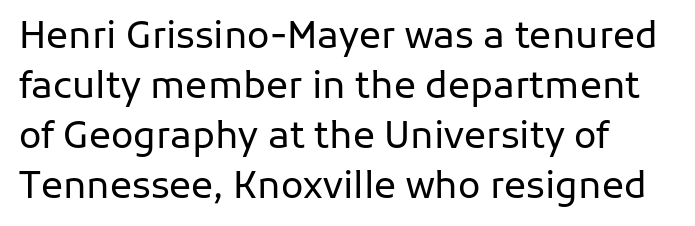
This sample uses plain, unmodified letter spacing. A typesetter would label this face a sans. Any mark beneath the type? The region is blank. Each letter keeps its own natural width here, so spacing adapts to shape.
